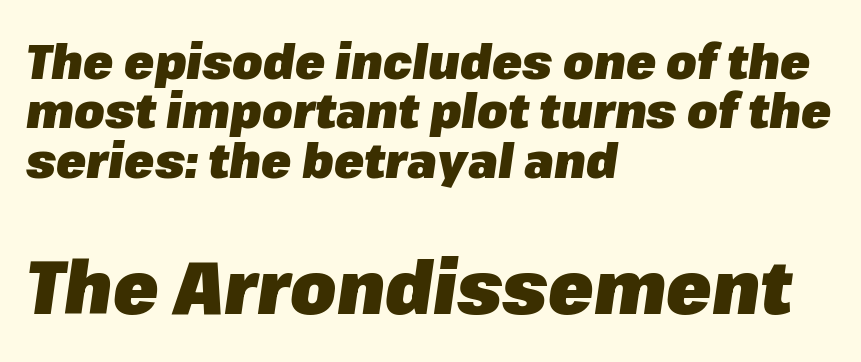
The image shows 74 px heavy type, italic (leaning right); set left-aligned, tight line spacing (1.01x), normal letter spacing, not underlined; the second (bottom) block is 1.51x larger; low stroke contrast and a medium x-height.
